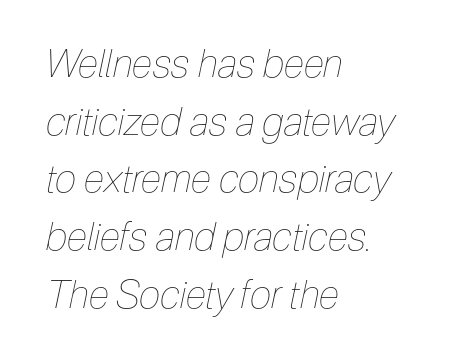
Q: Is the text bold? A: No.
Q: Is the text italic (slanted)? A: Yes, it leans right by about 12 degrees.
Q: Is the text underlined? A: No.
Q: How is the paragraph aligned? A: Left-aligned.
Q: Is the spacing between letters normal or unusually wide? A: Normal.
Q: Is the spacing between lines tight, normal or loose? A: Normal.
Q: Width (condensed, normal, or wide)? A: Condensed.
Q: Stroke contrast? A: Low.
Q: x-height? A: Medium.
Q: Monospaced? A: No.
